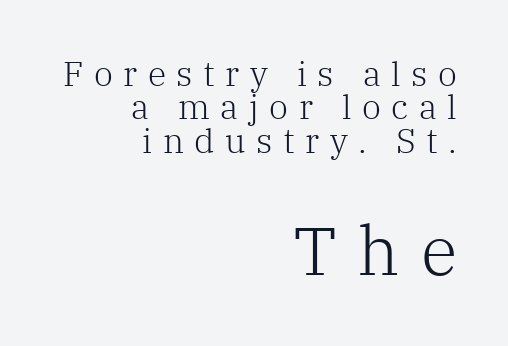
Q: Is the text bold? A: No.
Q: Is the text italic (slanted)? A: No, it is upright.
Q: Is the typeface a serif or a sans-serif typeface? A: Serif.
Q: Is the text underlined? A: No.
Q: How is the paragraph aligned? A: Right-aligned.
Q: Is the spacing between letters normal or unusually wide? A: Unusually wide.
Q: Is the spacing between lines tight, normal or loose? A: Tight.
Q: Which block of text is set in a larger size, the first (top) or the second (bottom)? A: The second (bottom) one.
Q: Width (condensed, normal, or wide)? A: Normal.
Q: Stroke contrast? A: Low.
Q: x-height? A: Medium.
Q: Monospaced? A: No.
